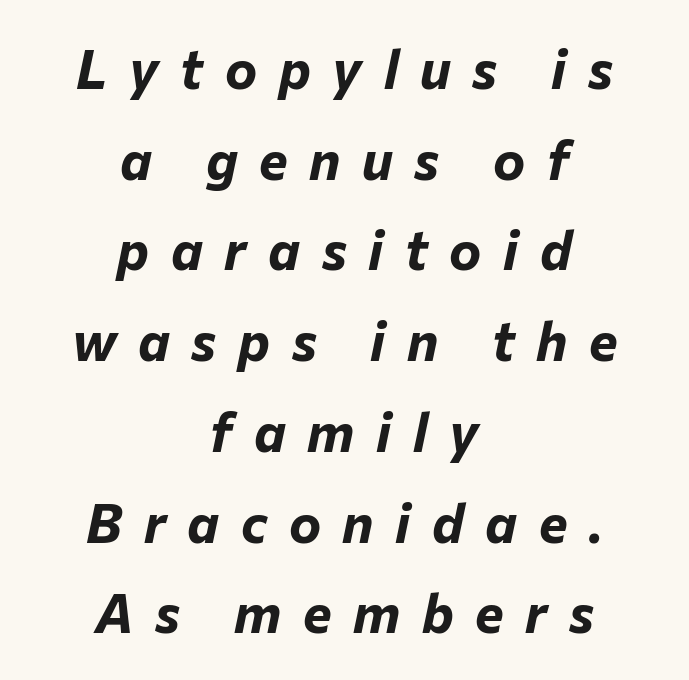
{"italic": "yes", "lean": "right", "slant_degrees": 12, "bold": "yes", "weight": "bold", "width": "normal", "stroke_contrast": "low", "x_height": "medium", "monospaced": "no", "underline": "no", "align": "center", "line_spacing": "normal", "line_spacing_ratio": 1.68, "letter_spacing": "wide", "letter_spacing_em": 0.4, "glyph_px": 54}
